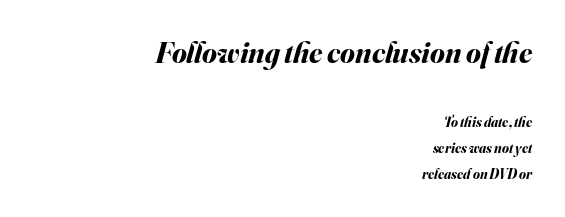
Q: Is the text bold? A: Yes.
Q: Is the text italic (slanted)? A: Yes, it leans right by about 16 degrees.
Q: Is the text underlined? A: No.
Q: How is the paragraph aligned? A: Right-aligned.
Q: Is the spacing between letters normal or unusually wide? A: Normal.
Q: Which block of text is set in a larger size, the first (top) or the second (bottom)? A: The first (top) one.
Q: Width (condensed, normal, or wide)? A: Normal.
Q: Stroke contrast? A: Medium.
Q: x-height? A: Small.
Q: Monospaced? A: No.
